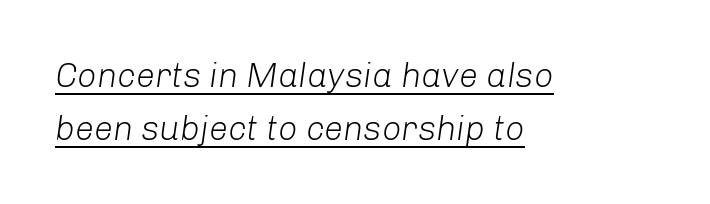
The image shows 34 px light type, italic (leaning right); set left-aligned, normal line spacing (1.55x), normal letter spacing, underlined; low stroke contrast and a medium x-height.
